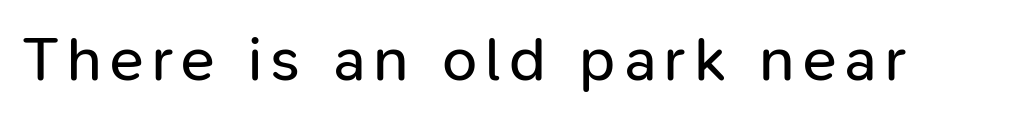
{"serif": "no", "italic": "no", "bold": "no", "weight": "regular", "width": "normal", "stroke_contrast": "low", "x_height": "medium", "monospaced": "no", "underline": "no", "glyph_px": 63}
